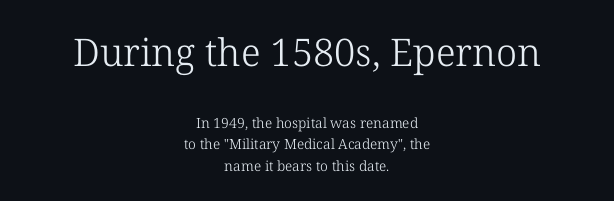
{"serif": "yes", "italic": "no", "bold": "no", "weight": "light", "width": "normal", "stroke_contrast": "low", "x_height": "medium", "monospaced": "no", "underline": "no", "align": "center", "line_spacing": "normal", "line_spacing_ratio": 1.52, "letter_spacing": "normal", "letter_spacing_em": 0.0, "larger_block": "first", "size_ratio": 2.71, "glyph_px": 38}
